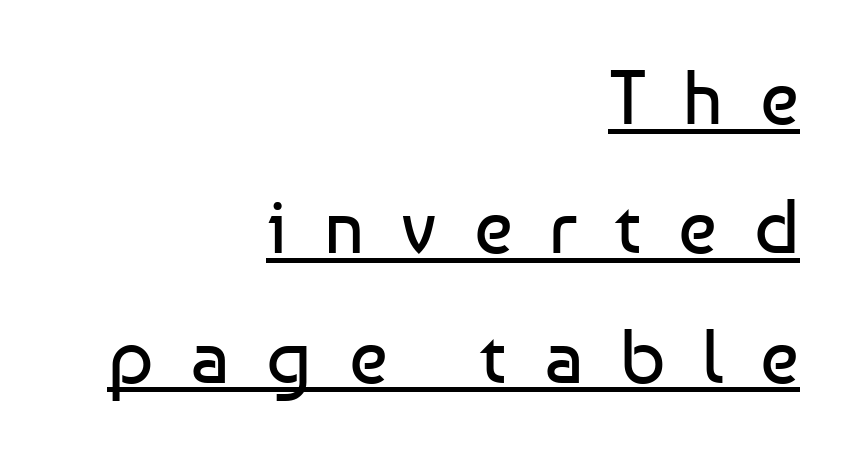
Between one letter and the next there's a generous, obvious gap. The cut favours lightness, reaching ordinary text weight at its darkest. Looks like someone drew a line under every word here. The letters advance in unequal steps, a hallmark of proportional type. This sample uses a sans-serif face.
